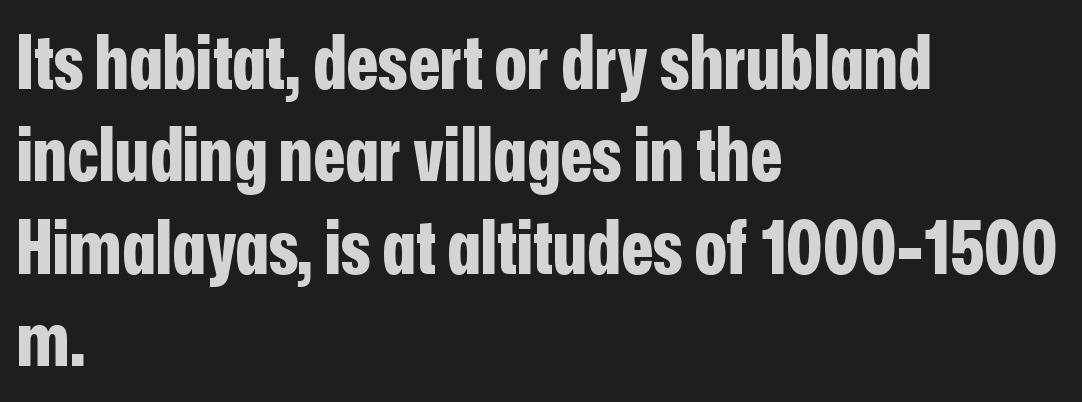
There is no visible air inserted between adjacent glyphs. The letters advance in unequal steps, a hallmark of proportional type. Stroke terminals: plain, sans-serif. A normal amount of white space separates one row of letters from the next.
